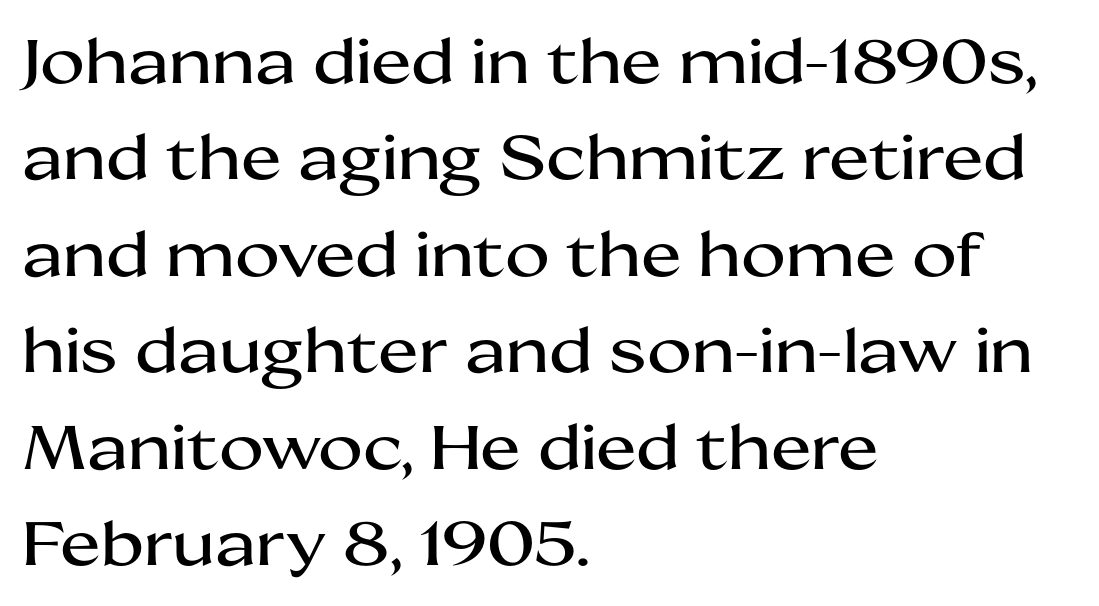
Q: Is the text italic (slanted)? A: No, it is upright.
Q: Is the text underlined? A: No.
Q: How is the paragraph aligned? A: Left-aligned.
Q: Is the spacing between letters normal or unusually wide? A: Normal.
Q: Is the spacing between lines tight, normal or loose? A: Normal.
Q: Width (condensed, normal, or wide)? A: Wide.
Q: Stroke contrast? A: Medium.
Q: x-height? A: Medium.
Q: Monospaced? A: No.
